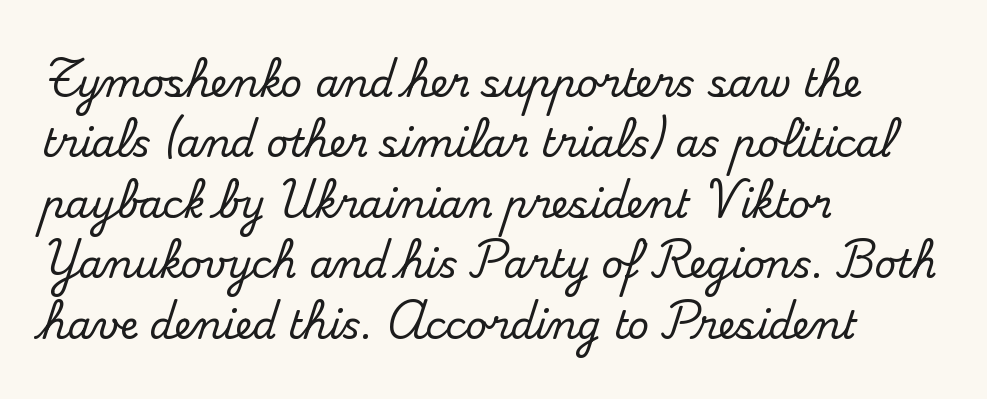
{"width": "normal", "stroke_contrast": "medium", "x_height": "small", "monospaced": "no", "underline": "no", "align": "left", "line_spacing": "normal", "line_spacing_ratio": 1.59, "letter_spacing": "normal", "letter_spacing_em": 0.0, "glyph_px": 38}
